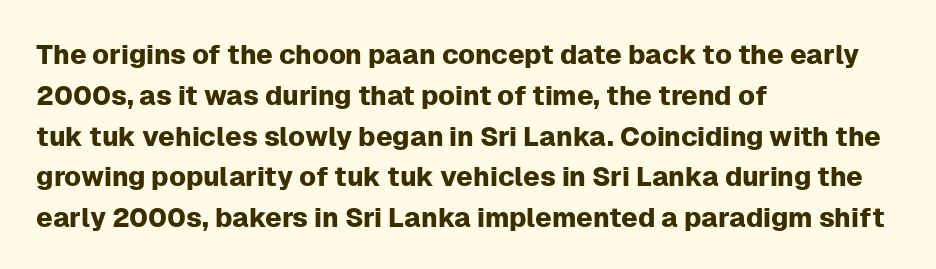
{"italic": "no", "underline": "no", "align": "left", "line_spacing": "normal", "line_spacing_ratio": 1.51, "letter_spacing": "normal", "letter_spacing_em": 0.0, "glyph_px": 27}
